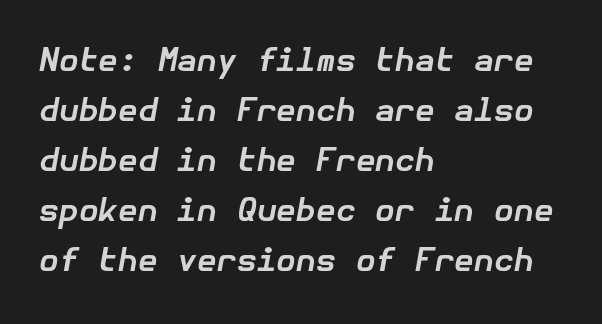
Summary of vertical rhythm: regular, with standard interline spacing. The letters are slanted; this is an italic face. I'd describe the lettering as bold — thick and assertive. Only glyphs here, with clear space below each row.
